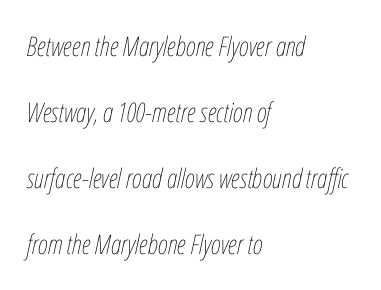
{"italic": "yes", "lean": "right", "slant_degrees": 12, "bold": "no", "underline": "no", "align": "left", "line_spacing": "loose", "line_spacing_ratio": 2.45, "letter_spacing": "normal", "letter_spacing_em": 0.0, "glyph_px": 27}
